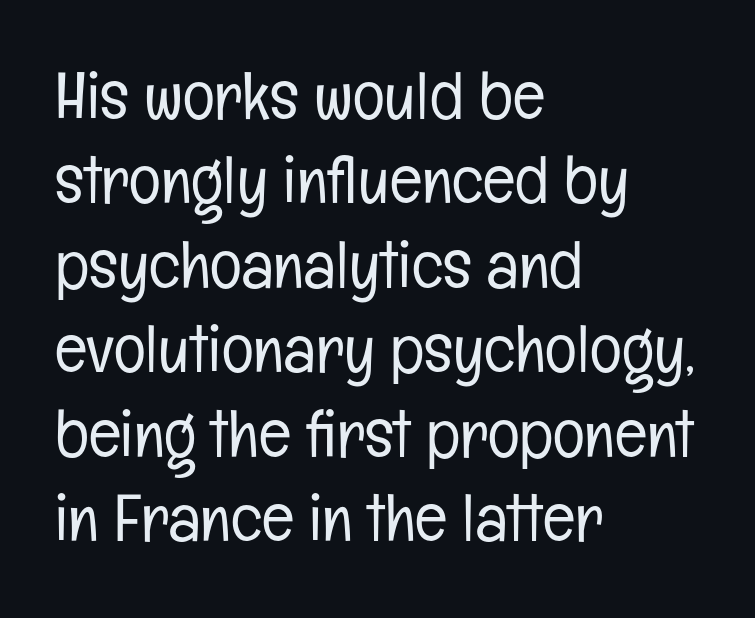
Q: Is the text bold? A: No.
Q: Is the text italic (slanted)? A: No, it is upright.
Q: Is the typeface a serif or a sans-serif typeface? A: Sans-serif.
Q: Is the text underlined? A: No.
Q: How is the paragraph aligned? A: Left-aligned.
Q: Is the spacing between letters normal or unusually wide? A: Normal.
Q: Is the spacing between lines tight, normal or loose? A: Normal.
Q: Width (condensed, normal, or wide)? A: Condensed.
Q: Stroke contrast? A: Low.
Q: x-height? A: Medium.
Q: Monospaced? A: No.
